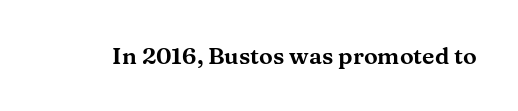
Q: Is the text italic (slanted)? A: No, it is upright.
Q: Is the text underlined? A: No.
Q: Is the spacing between letters normal or unusually wide? A: Normal.
